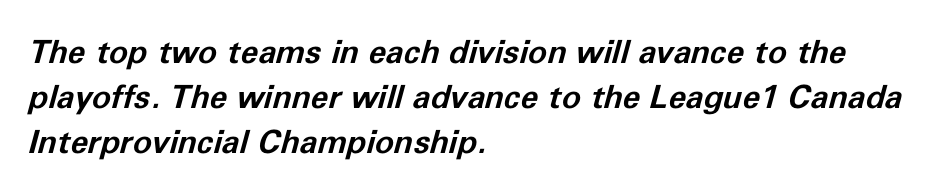
Q: Is the text bold? A: Yes.
Q: Is the text italic (slanted)? A: Yes, it leans right by about 11 degrees.
Q: Is the text underlined? A: No.
Q: How is the paragraph aligned? A: Left-aligned.
Q: Is the spacing between letters normal or unusually wide? A: Normal.
Q: Is the spacing between lines tight, normal or loose? A: Normal.
Q: Width (condensed, normal, or wide)? A: Normal.
Q: Stroke contrast? A: Low.
Q: x-height? A: Medium.
Q: Monospaced? A: No.
